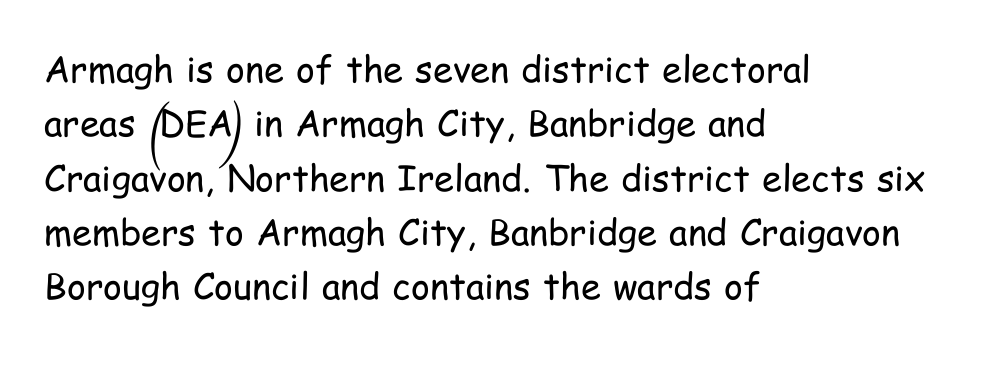
Q: Is the text bold? A: No.
Q: Is the text italic (slanted)? A: No, it is upright.
Q: Is the typeface a serif or a sans-serif typeface? A: Sans-serif.
Q: Is the text underlined? A: No.
Q: How is the paragraph aligned? A: Left-aligned.
Q: Is the spacing between letters normal or unusually wide? A: Normal.
Q: Is the spacing between lines tight, normal or loose? A: Normal.
Q: Width (condensed, normal, or wide)? A: Condensed.
Q: Stroke contrast? A: Low.
Q: x-height? A: Medium.
Q: Monospaced? A: No.
